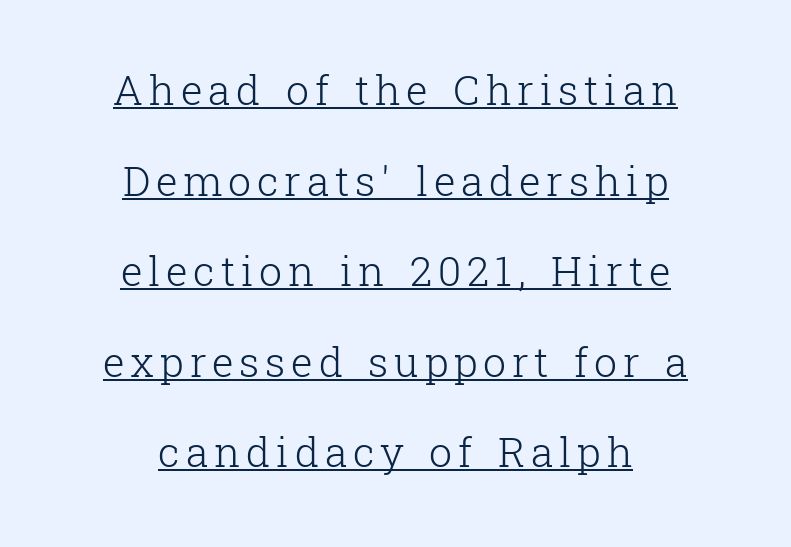
The passage shown is typeset with a serif family. The lines in this sample share a center point and differ in where they start and stop. Every stem runs plumb, perpendicular to the baseline. The cut favours lightness, reaching ordinary text weight at its darkest. Descenders here cross a horizontal rule under the line.
